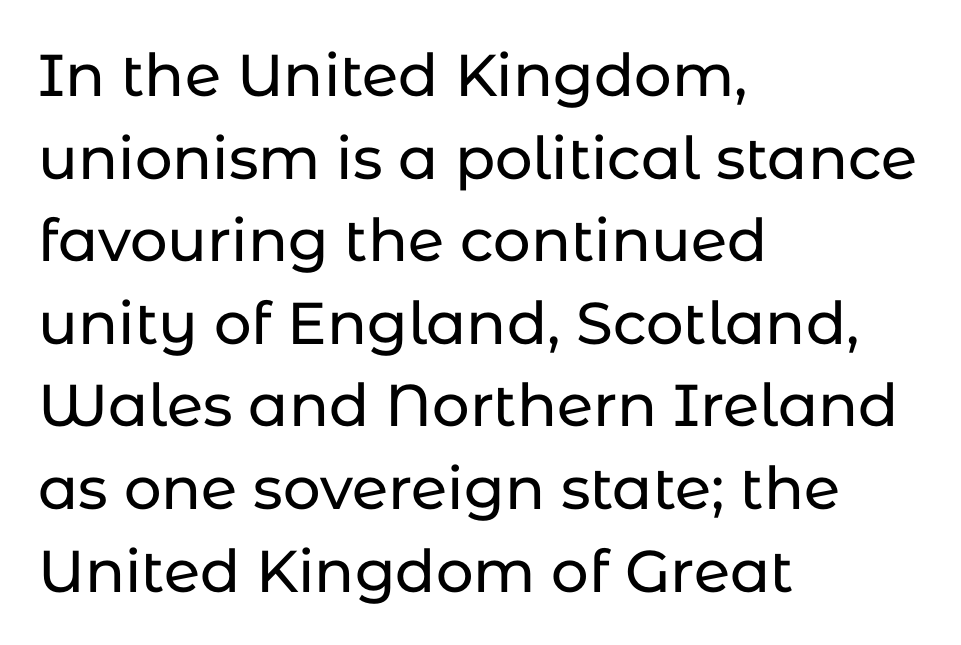
Q: Is the text italic (slanted)? A: No, it is upright.
Q: Is the typeface a serif or a sans-serif typeface? A: Sans-serif.
Q: Is the text underlined? A: No.
Q: How is the paragraph aligned? A: Left-aligned.
Q: Is the spacing between letters normal or unusually wide? A: Normal.
Q: Is the spacing between lines tight, normal or loose? A: Normal.
Q: Width (condensed, normal, or wide)? A: Normal.
Q: Stroke contrast? A: Low.
Q: x-height? A: Medium.
Q: Monospaced? A: No.
